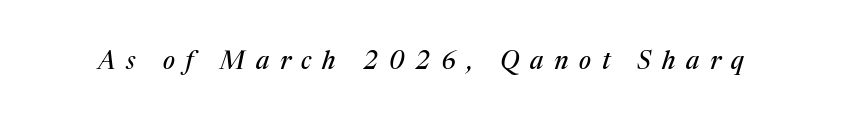
{"italic": "yes", "lean": "right", "slant_degrees": 17, "underline": "no", "letter_spacing": "wide", "letter_spacing_em": 0.43, "glyph_px": 25}
